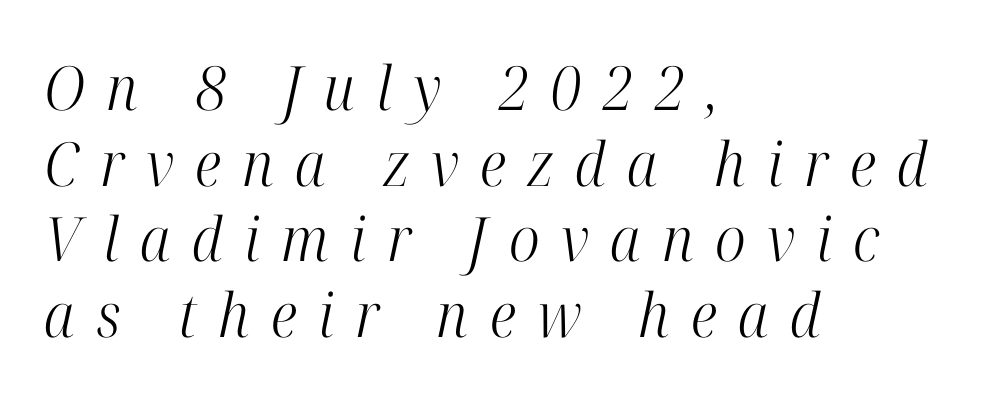
The specimen omits any rule beneath the text block's lines. The letters advance in unequal steps, a hallmark of proportional type. Compared with typical body copy, the letter spacing here is much looser. Check where the strokes stop: tiny serifs finish them off. Italic: yes, the glyphs are oblique.
